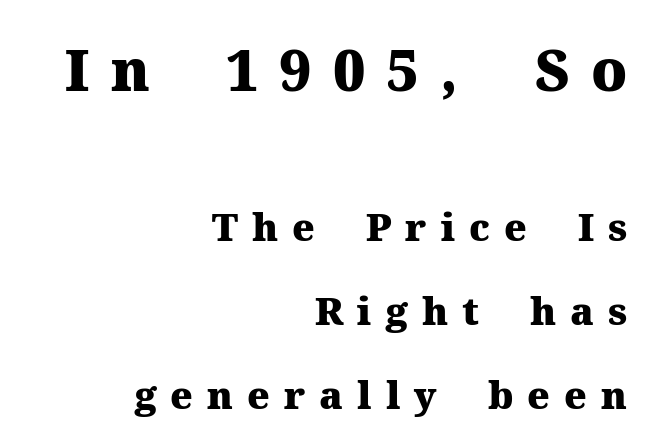
The image shows 57 px heavy serif type, upright; set right-aligned, loose line spacing (2.21x), unusually wide letter spacing (+0.37 em), not underlined; the first (top) block is 1.5x larger; medium stroke contrast and a medium x-height.
